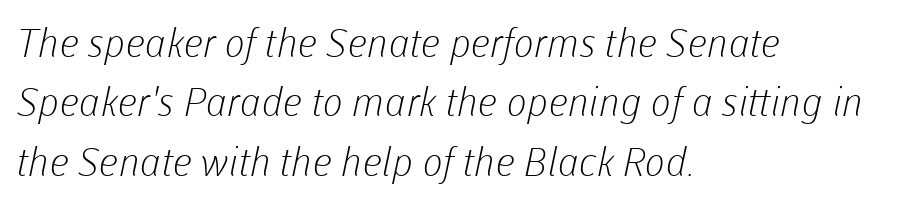
Character widths vary here, with narrow letters taking less room than wide ones. This block has exactly the height ordinary leading produces. The passage shown is not bold in any degree. This rendering leaves character spacing at its baseline value. Quick note: underline off. Horizontal alignment here is leftward, the default for most running prose.
